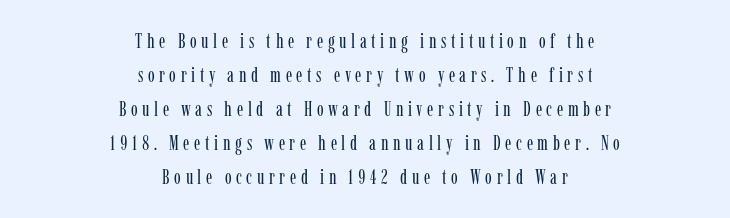
Q: Is the text bold? A: No.
Q: Is the text italic (slanted)? A: No, it is upright.
Q: Is the text underlined? A: No.
Q: How is the paragraph aligned? A: Centered.
Q: Is the spacing between letters normal or unusually wide? A: Unusually wide.
Q: Is the spacing between lines tight, normal or loose? A: Normal.
